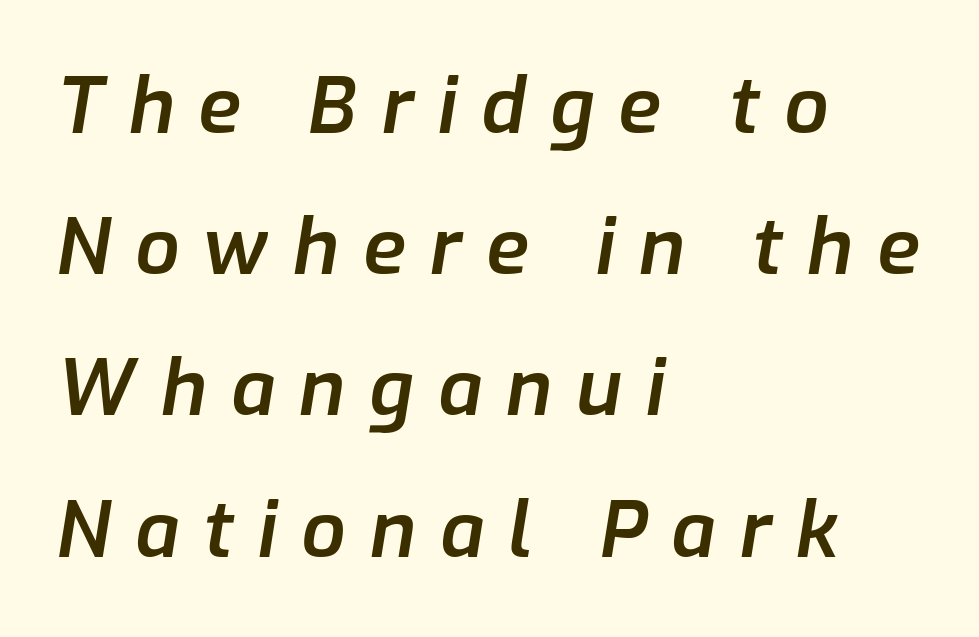
Think of a printed novel: that variable character pitch is what you see here. The text block is weighted toward the left margin, trailing off unevenly rightward. Someone cranked the tracking dial way up on this one. Only glyphs here, with clear space below each row.
